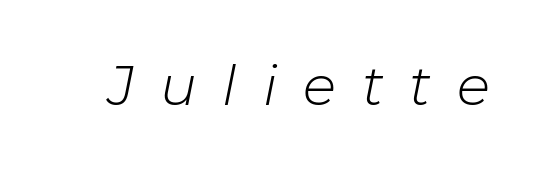
Q: Is the text bold? A: No.
Q: Is the text italic (slanted)? A: Yes, it leans right by about 11 degrees.
Q: Is the text underlined? A: No.
Q: Is the spacing between letters normal or unusually wide? A: Unusually wide.
Q: Width (condensed, normal, or wide)? A: Normal.
Q: Stroke contrast? A: Low.
Q: x-height? A: Medium.
Q: Monospaced? A: No.
